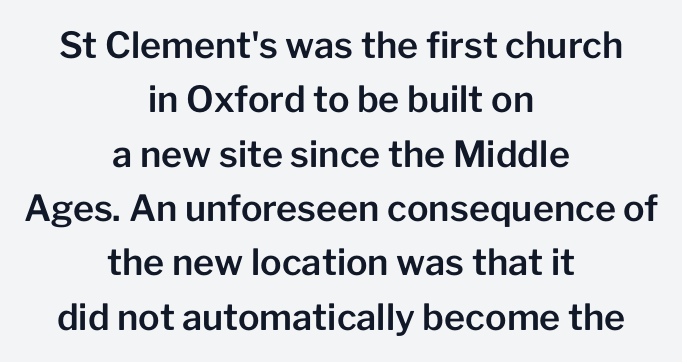
Words float on clear page, feet unadorned. The vertical gap from one line to the next is medium. Rendered with straight, roman letterforms. These lines keep a tight, regular rhythm from letter to letter.
